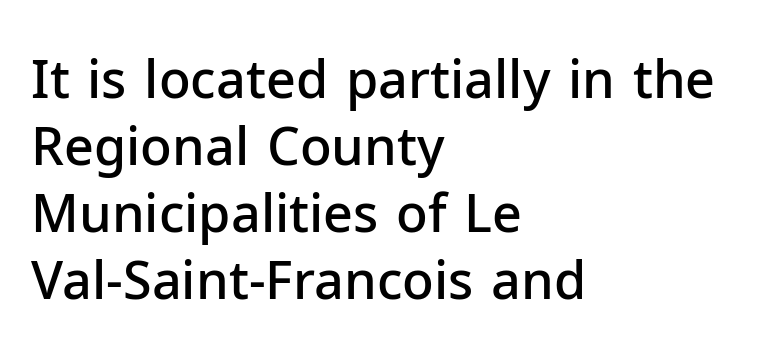
{"serif": "no", "italic": "no", "bold": "semi", "weight": "semibold", "width": "normal", "stroke_contrast": "low", "x_height": "medium", "monospaced": "no", "underline": "no", "align": "left", "line_spacing": "normal", "line_spacing_ratio": 1.29, "letter_spacing": "normal", "letter_spacing_em": 0.0, "glyph_px": 52}
